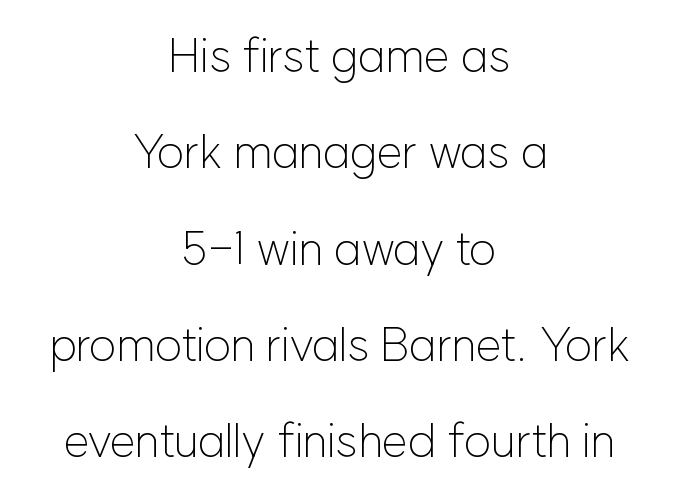
{"serif": "no", "italic": "no", "bold": "no", "weight": "light", "width": "normal", "stroke_contrast": "low", "x_height": "medium", "monospaced": "no", "underline": "no", "align": "center", "line_spacing": "loose", "line_spacing_ratio": 2.05, "letter_spacing": "normal", "letter_spacing_em": 0.0, "glyph_px": 47}
